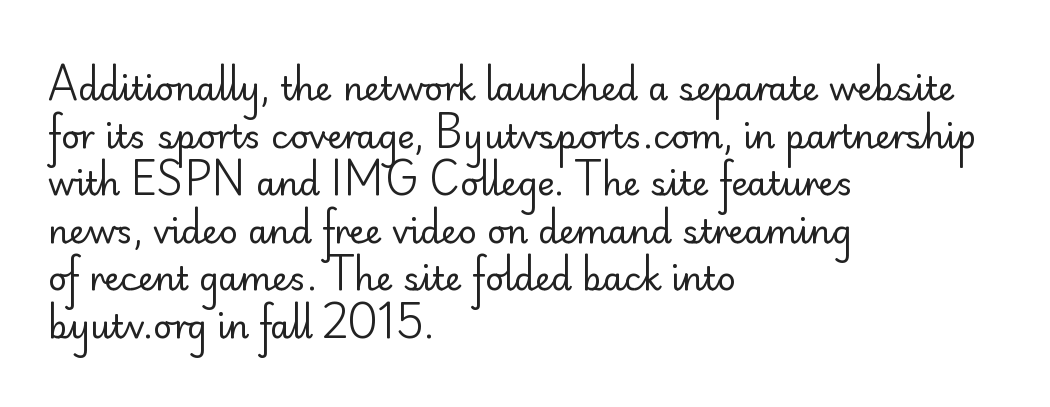
{"serif": "no", "italic": "no", "bold": "no", "weight": "regular", "width": "normal", "stroke_contrast": "low", "x_height": "small", "monospaced": "no", "underline": "no", "align": "left", "line_spacing": "normal", "line_spacing_ratio": 1.44, "letter_spacing": "normal", "letter_spacing_em": 0.0, "glyph_px": 33}
